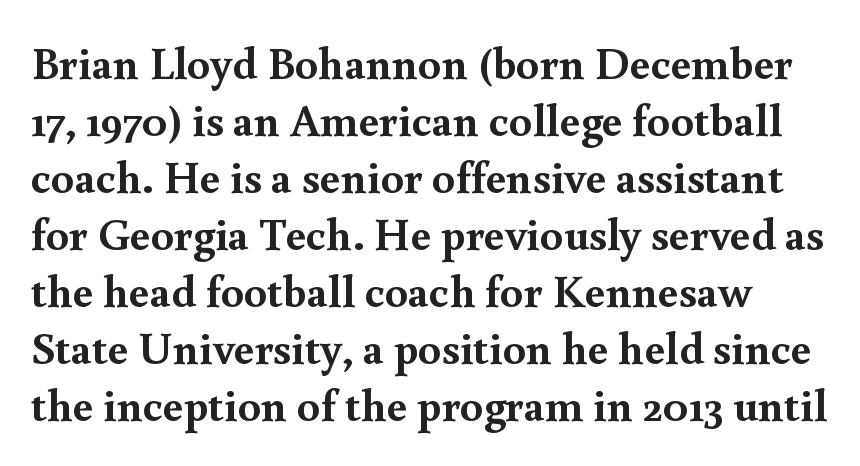
The image shows 46 px semibold serif type, upright; set line spacing 1.24x, normal letter spacing, not underlined; a small x-height.
